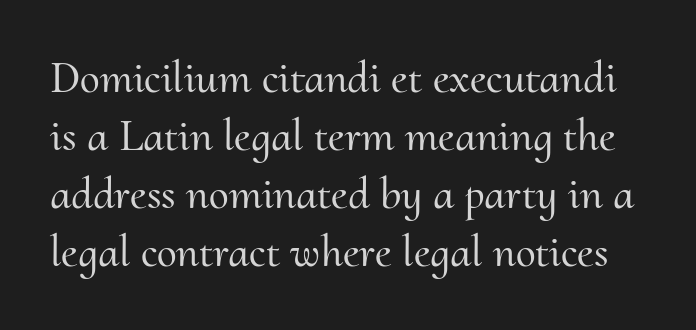
Q: Is the text italic (slanted)? A: No, it is upright.
Q: Is the typeface a serif or a sans-serif typeface? A: Serif.
Q: Is the text underlined? A: No.
Q: Is the spacing between letters normal or unusually wide? A: Normal.
Q: Is the spacing between lines tight, normal or loose? A: Normal.
Q: Width (condensed, normal, or wide)? A: Normal.
Q: Stroke contrast? A: Medium.
Q: x-height? A: Small.
Q: Monospaced? A: No.
